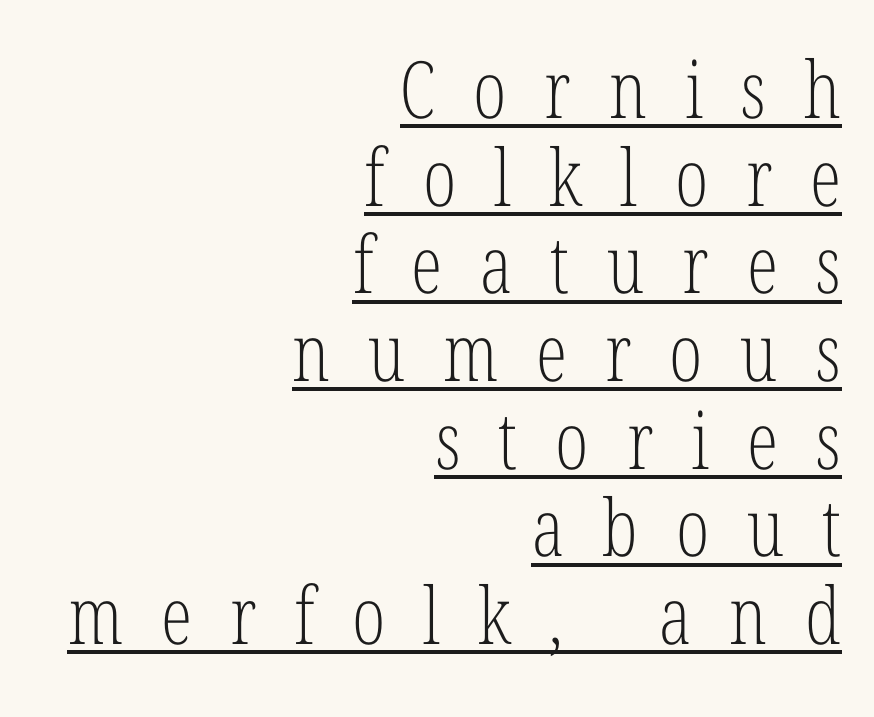
{"serif": "yes", "italic": "no", "bold": "no", "weight": "light", "width": "condensed", "stroke_contrast": "low", "x_height": "medium", "monospaced": "no", "underline": "yes", "align": "right", "line_spacing": "tight", "line_spacing_ratio": 1.11, "letter_spacing": "wide", "letter_spacing_em": 0.48, "glyph_px": 79}
